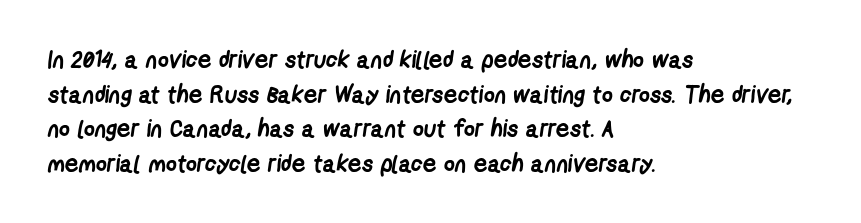
Q: Is the text bold? A: Yes.
Q: Is the text underlined? A: No.
Q: How is the paragraph aligned? A: Left-aligned.
Q: Is the spacing between letters normal or unusually wide? A: Normal.
Q: Is the spacing between lines tight, normal or loose? A: Normal.
